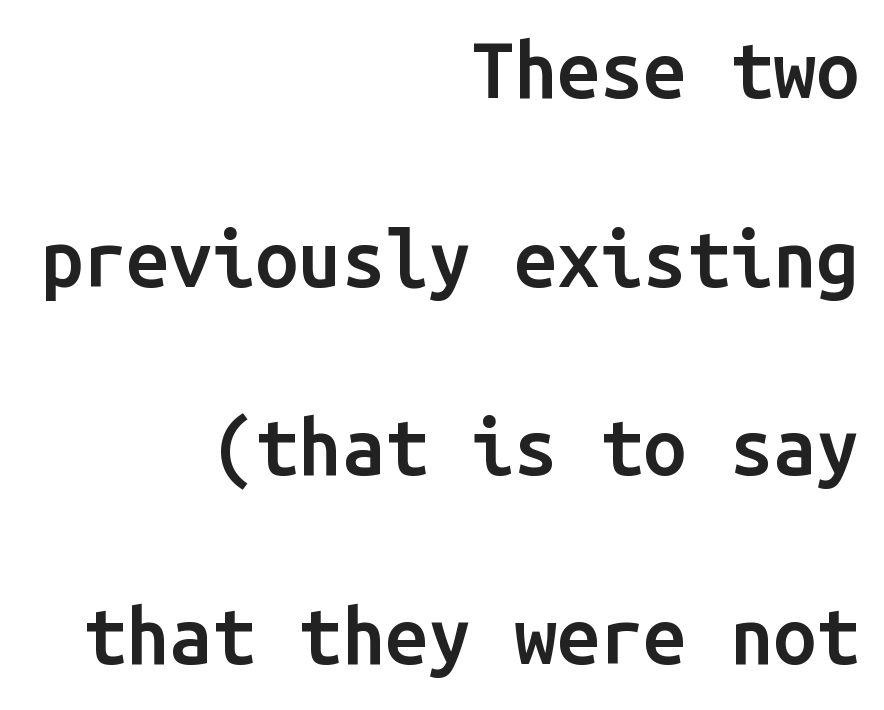
A sans-serif font was chosen for this passage. Is the block centered? No — it sits flush against the right margin. Do the characters align in a grid? Yes, the font is monospaced. A typesetter would call this leading open, well beyond the default. Letters rest on an invisible, unmarked baseline. The rendering keeps characters at their native spacing.
